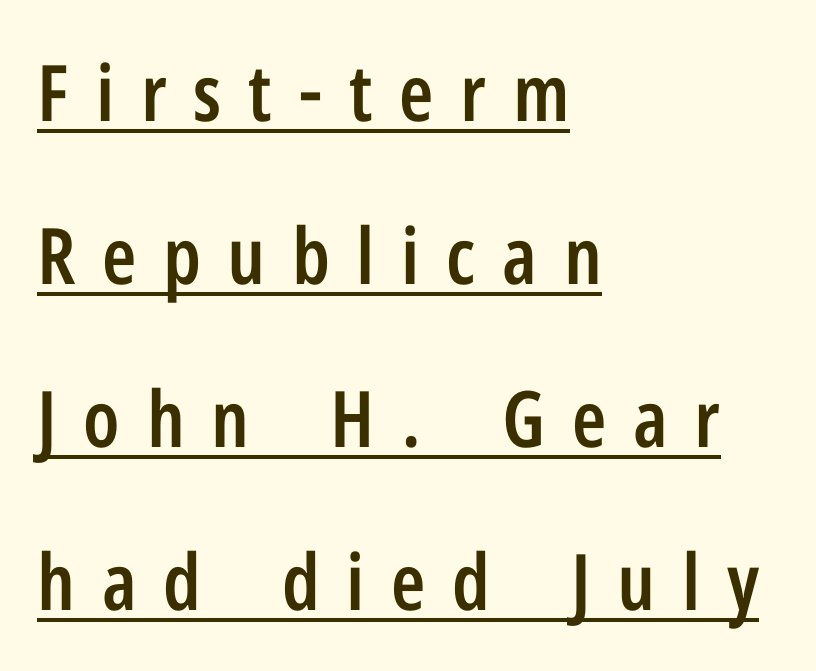
Q: Is the text bold? A: Semi-bold.
Q: Is the text italic (slanted)? A: No, it is upright.
Q: Is the typeface a serif or a sans-serif typeface? A: Sans-serif.
Q: Is the text underlined? A: Yes.
Q: How is the paragraph aligned? A: Left-aligned.
Q: Is the spacing between letters normal or unusually wide? A: Unusually wide.
Q: Is the spacing between lines tight, normal or loose? A: Loose.
Q: Width (condensed, normal, or wide)? A: Condensed.
Q: Stroke contrast? A: Low.
Q: x-height? A: Medium.
Q: Monospaced? A: No.
